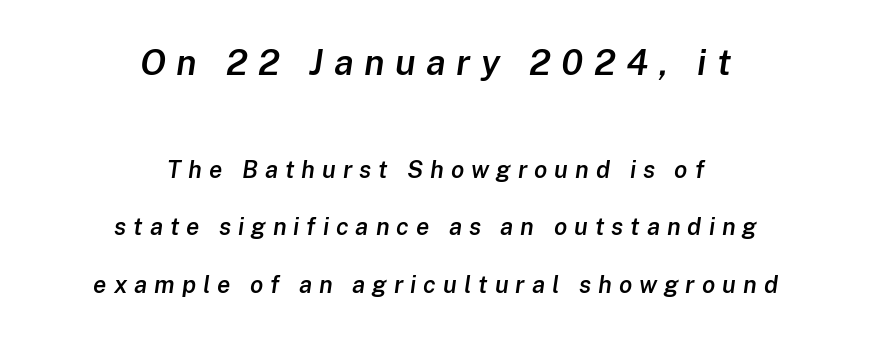
The image shows 36 px semibold type, italic (leaning right); set centered, loose line spacing (2.39x), unusually wide letter spacing (+0.29 em), not underlined; the first (top) block is 1.5x larger; low stroke contrast and a medium x-height.
